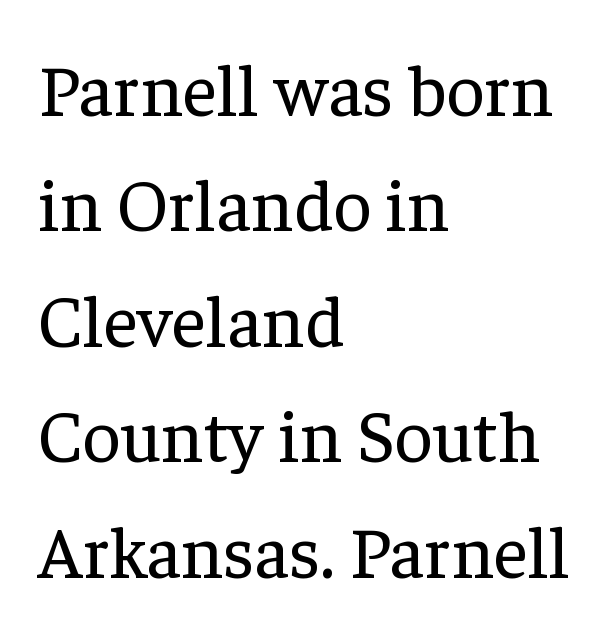
These lines are rendered in a variable-pitch font. The rendering anchors every line to the left-hand side. Honestly, the letter spacing is just normal — you wouldn't notice it. No heavy texture on the line: the type isn't bold. Lines of text with bare space underneath. Leading: standard.
